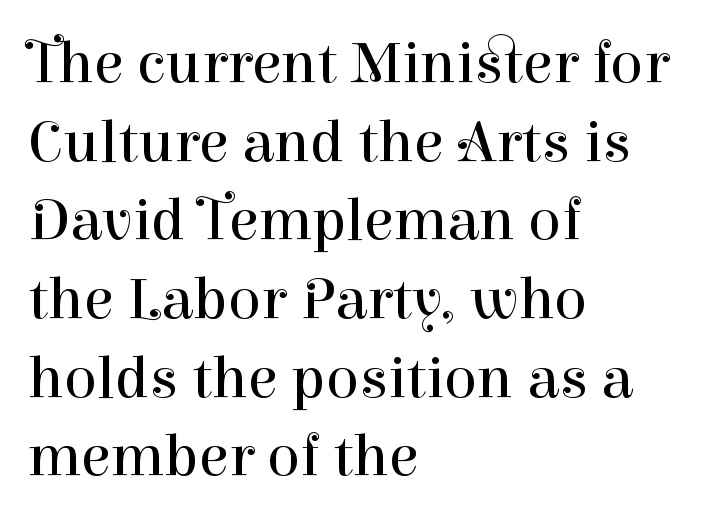
{"serif": "yes", "italic": "no", "bold": "no", "weight": "regular", "width": "normal", "stroke_contrast": "high", "x_height": "medium", "monospaced": "no", "underline": "no", "align": "left", "line_spacing": "normal", "line_spacing_ratio": 1.29, "letter_spacing": "normal", "letter_spacing_em": 0.0, "glyph_px": 61}
